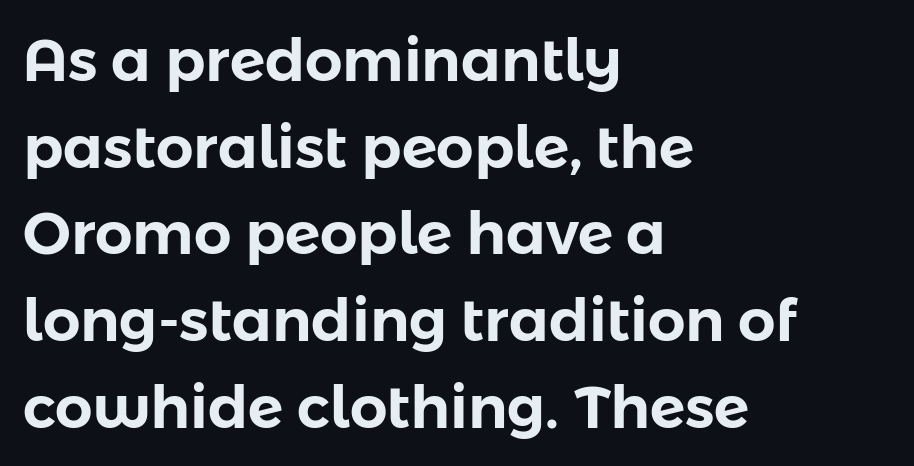
Does extra space separate the letters? No, they use regular spacing. Baseline-to-baseline distance is the conventional proportion of letter height. To sum up the face: it is a sans, with no serifs. Character widths vary here, with narrow letters taking less room than wide ones. Left-aligned paragraph, ragged on the right. Clear beneath every line of the passage.
